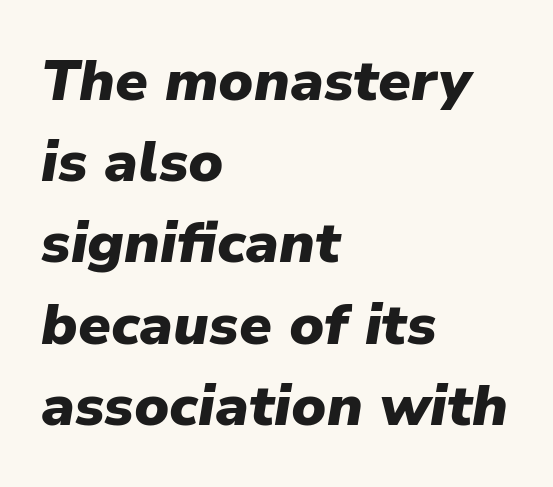
The image shows 58 px heavy type, italic (leaning right); set left-aligned, normal line spacing (1.4x), normal letter spacing, not underlined; low stroke contrast and a medium x-height.
